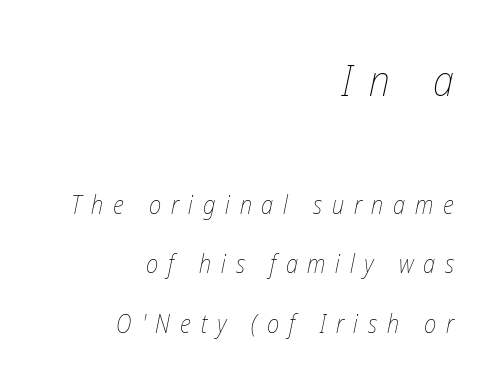
The image shows 43 px thin, condensed type, italic (leaning right); set right-aligned, loose line spacing (2.38x), unusually wide letter spacing (+0.39 em), not underlined; the first (top) block is 1.72x larger; low stroke contrast and a medium x-height.
